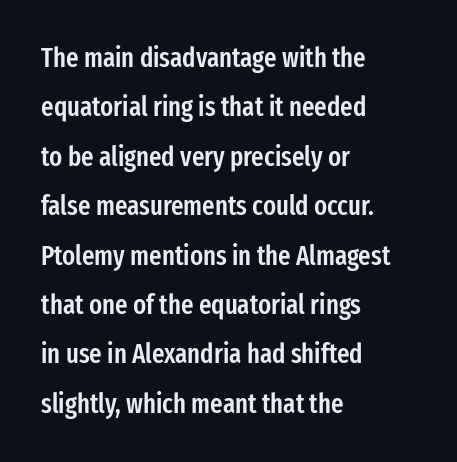
{"italic": "no", "bold": "semi", "underline": "no", "align": "left", "line_spacing_ratio": 1.83, "letter_spacing": "normal", "letter_spacing_em": 0.0, "glyph_px": 27}
